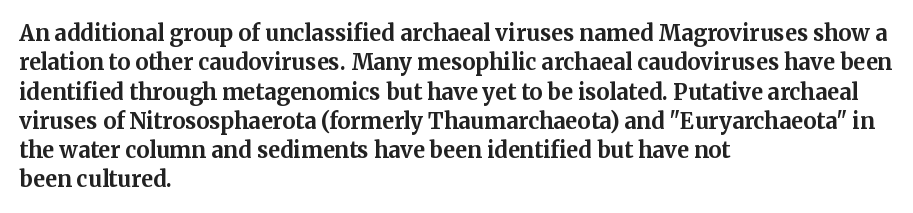
Every character sits straight up, as roman type does. Visually the block forms a straight wall on the left and a jagged coastline on the right. I'd describe the lettering as bold — thick and assertive. Unmarked baselines from the first word to the last.
